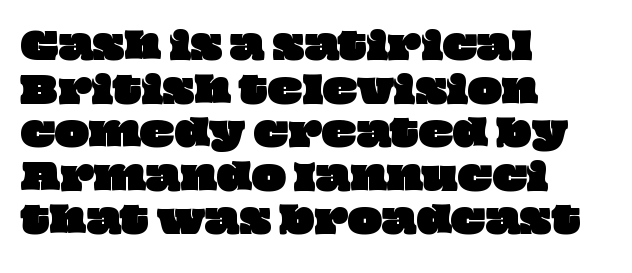
Layout note: lines flush left. Clear beneath every line of the passage. How are the letters spaced? Ordinarily, with no added tracking. Do the characters align in a grid? No, the font is proportional.
